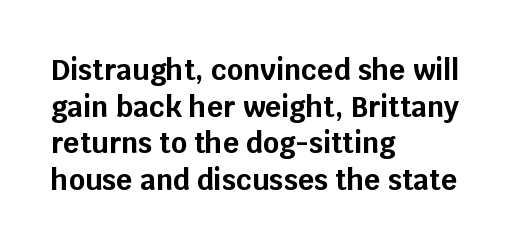
{"serif": "no", "italic": "no", "bold": "yes", "weight": "bold", "width": "normal", "stroke_contrast": "low", "x_height": "large", "monospaced": "no", "underline": "no", "align": "left", "line_spacing": "normal", "line_spacing_ratio": 1.31, "letter_spacing": "normal", "letter_spacing_em": 0.0, "glyph_px": 28}
